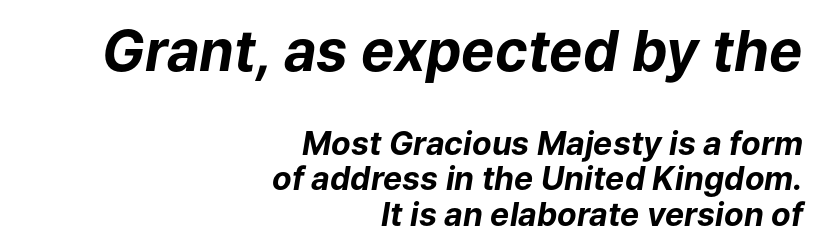
{"italic": "yes", "lean": "right", "slant_degrees": 9, "bold": "yes", "weight": "bold", "width": "normal", "stroke_contrast": "low", "x_height": "medium", "monospaced": "no", "underline": "no", "align": "right", "line_spacing": "tight", "line_spacing_ratio": 1.12, "letter_spacing": "normal", "letter_spacing_em": 0.0, "larger_block": "first", "size_ratio": 1.75, "glyph_px": 56}
